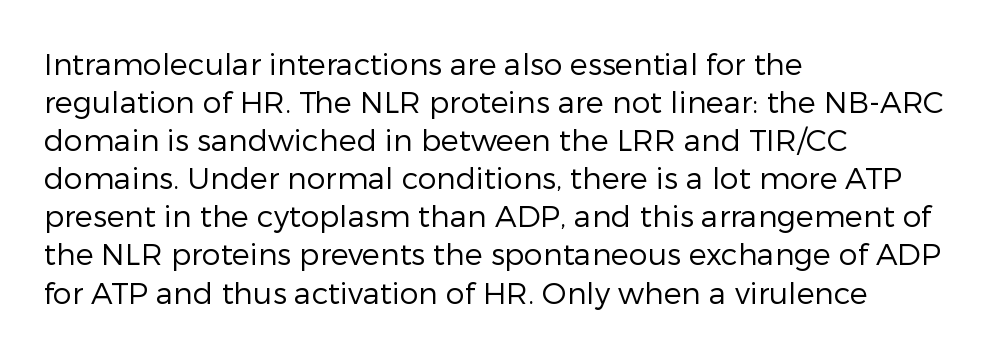
The image shows 30 px regular-weight sans-serif type, upright; set left-aligned, normal line spacing (1.27x), normal letter spacing, not underlined; low stroke contrast and a medium x-height.
